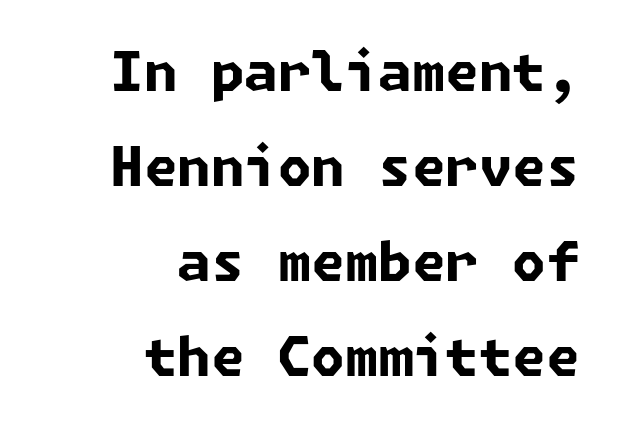
The image shows 54 px bold sans-serif type; set right-aligned, line spacing 1.76x, normal letter spacing, not underlined; low stroke contrast and a medium x-height.
